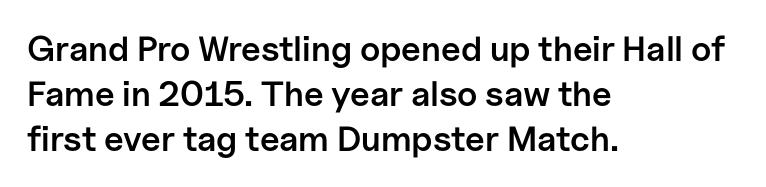
{"serif": "no", "italic": "no", "bold": "semi", "weight": "semibold", "width": "normal", "stroke_contrast": "low", "x_height": "medium", "monospaced": "no", "underline": "no", "align": "left", "line_spacing": "normal", "line_spacing_ratio": 1.28, "letter_spacing": "normal", "letter_spacing_em": 0.0, "glyph_px": 35}
